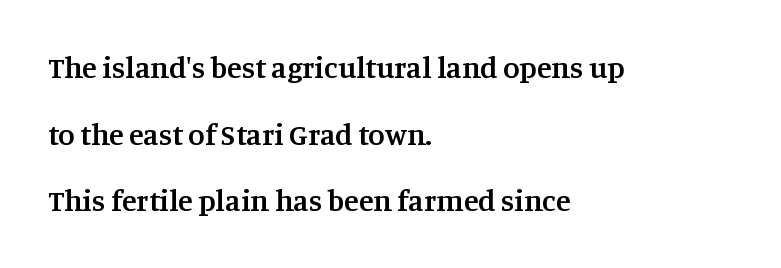
Q: Is the text bold? A: Semi-bold.
Q: Is the text italic (slanted)? A: No, it is upright.
Q: Is the typeface a serif or a sans-serif typeface? A: Serif.
Q: Is the text underlined? A: No.
Q: How is the paragraph aligned? A: Left-aligned.
Q: Is the spacing between letters normal or unusually wide? A: Normal.
Q: Is the spacing between lines tight, normal or loose? A: Loose.
Q: Width (condensed, normal, or wide)? A: Normal.
Q: Stroke contrast? A: Medium.
Q: x-height? A: Large.
Q: Monospaced? A: No.
